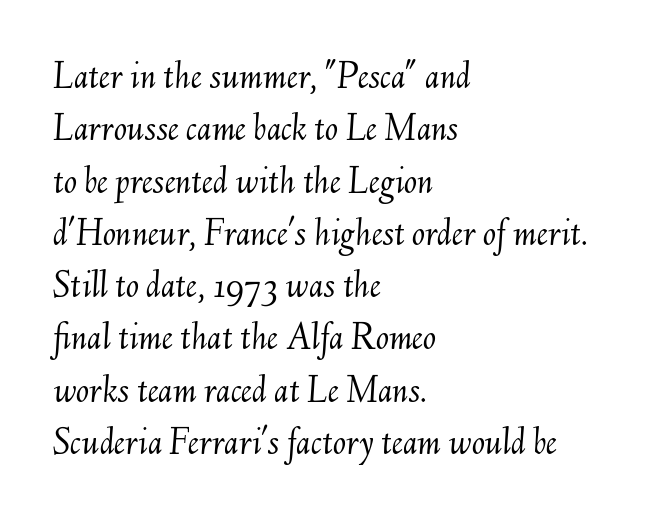
The image shows 39 px light type, italic (leaning right); set left-aligned, normal line spacing (1.34x), normal letter spacing, not underlined; medium stroke contrast and a small x-height.
